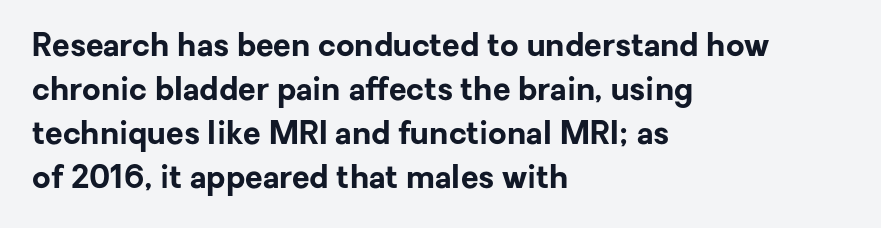
{"serif": "no", "italic": "no", "bold": "yes", "weight": "bold", "width": "normal", "stroke_contrast": "low", "x_height": "medium", "monospaced": "no", "underline": "no", "align": "left", "line_spacing": "normal", "line_spacing_ratio": 1.37, "letter_spacing": "normal", "letter_spacing_em": 0.0, "glyph_px": 32}
